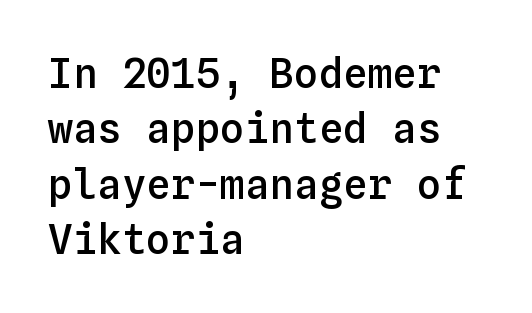
The image shows 41 px semibold type, upright, monospaced; set left-aligned, normal line spacing (1.35x), normal letter spacing, not underlined; low stroke contrast and a medium x-height.
